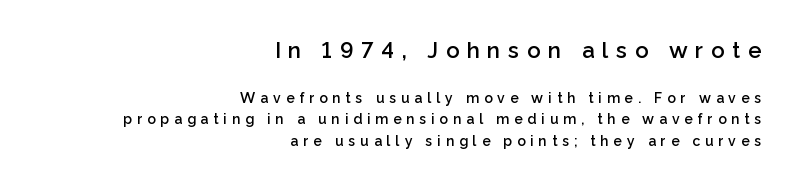
The image shows 22 px text type, upright; set right-aligned, normal line spacing (1.55x), unusually wide letter spacing (+0.35 em), not underlined; the first (top) block is 1.57x larger.
